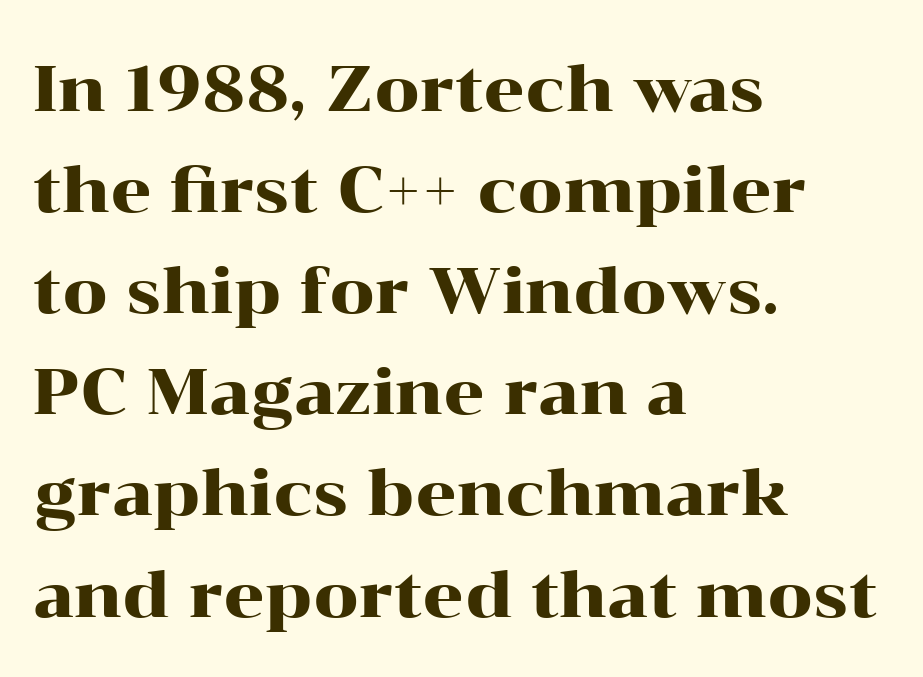
{"serif": "yes", "italic": "no", "width": "wide", "stroke_contrast": "high", "x_height": "medium", "monospaced": "no", "underline": "no", "align": "left", "line_spacing": "normal", "line_spacing_ratio": 1.58, "letter_spacing": "normal", "letter_spacing_em": 0.0, "glyph_px": 64}
